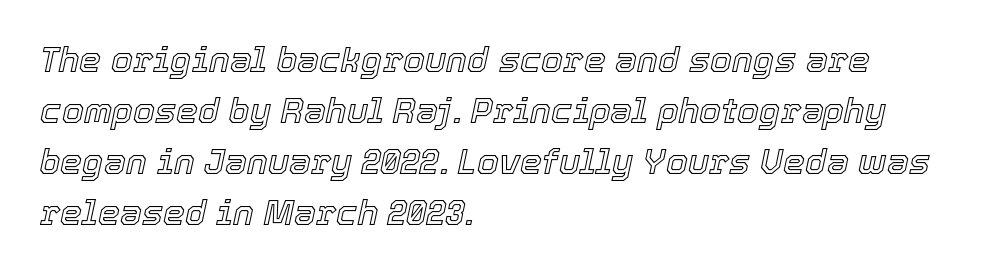
Q: Is the text italic (slanted)? A: Yes, it leans right by about 12 degrees.
Q: Is the text underlined? A: No.
Q: How is the paragraph aligned? A: Left-aligned.
Q: Is the spacing between letters normal or unusually wide? A: Normal.
Q: Is the spacing between lines tight, normal or loose? A: Normal.
Q: Width (condensed, normal, or wide)? A: Normal.
Q: x-height? A: Medium.
Q: Monospaced? A: No.
